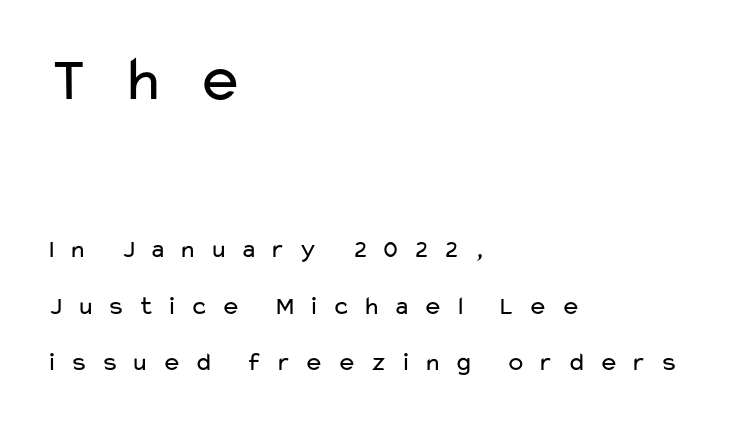
{"serif": "no", "italic": "no", "bold": "no", "weight": "regular", "width": "wide", "stroke_contrast": "low", "x_height": "medium", "monospaced": "no", "underline": "no", "align": "left", "line_spacing": "loose", "line_spacing_ratio": 2.16, "letter_spacing": "wide", "letter_spacing_em": 0.49, "larger_block": "first", "size_ratio": 2.46, "glyph_px": 64}
